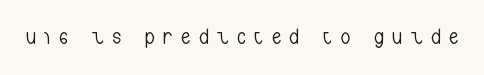
The image shows 23 px text type, upright; set unusually wide letter spacing (+0.38 em), not underlined.
